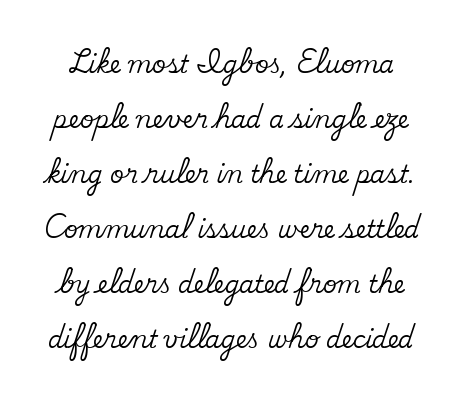
Q: Is the text italic (slanted)? A: Yes.
Q: Is the text underlined? A: No.
Q: Is the spacing between letters normal or unusually wide? A: Normal.
Q: Is the spacing between lines tight, normal or loose? A: Loose.
